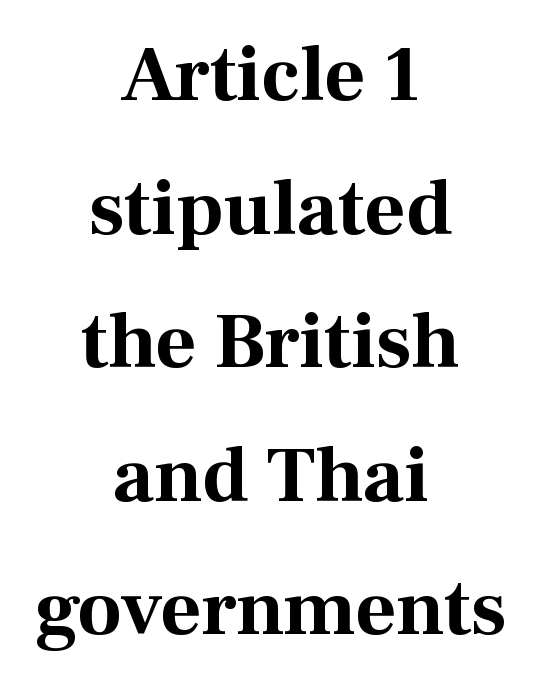
{"serif": "yes", "italic": "no", "bold": "yes", "weight": "bold", "width": "normal", "stroke_contrast": "medium", "x_height": "medium", "monospaced": "no", "underline": "no", "align": "center", "line_spacing": "normal", "line_spacing_ratio": 1.69, "letter_spacing": "normal", "letter_spacing_em": 0.0, "glyph_px": 79}
